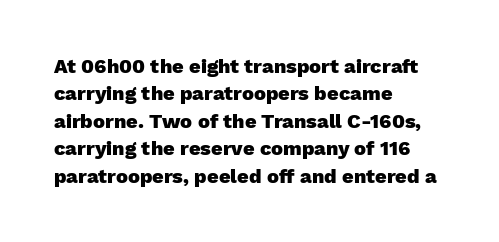
The image shows 20 px bold type, upright; set left-aligned, normal line spacing (1.37x), normal letter spacing, not underlined.
